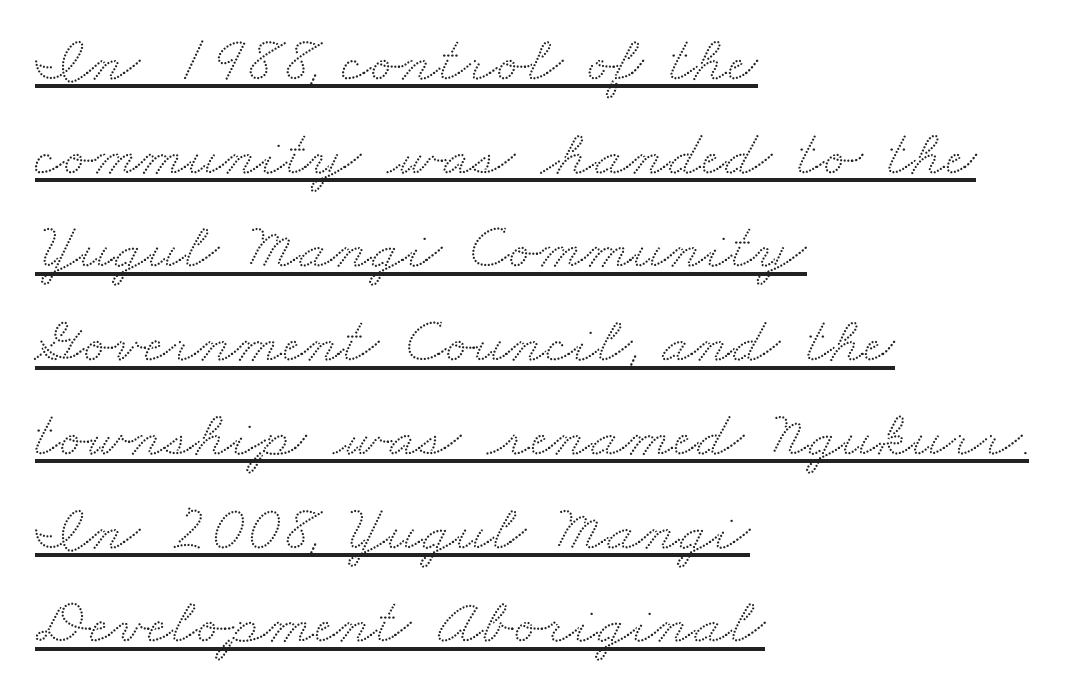
Q: Is the typeface a serif or a sans-serif typeface? A: Serif.
Q: Is the text underlined? A: Yes.
Q: How is the paragraph aligned? A: Left-aligned.
Q: Is the spacing between letters normal or unusually wide? A: Normal.
Q: Is the spacing between lines tight, normal or loose? A: Normal.
Q: Width (condensed, normal, or wide)? A: Wide.
Q: Stroke contrast? A: Medium.
Q: x-height? A: Small.
Q: Monospaced? A: No.
